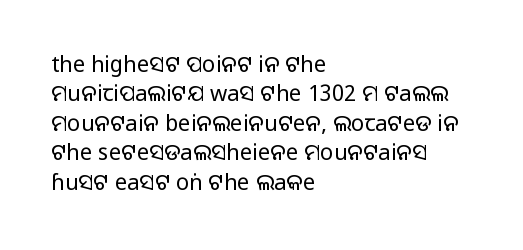
{"italic": "no", "underline": "no", "align": "left", "line_spacing": "normal", "line_spacing_ratio": 1.34, "letter_spacing": "normal", "letter_spacing_em": 0.0, "glyph_px": 22}
